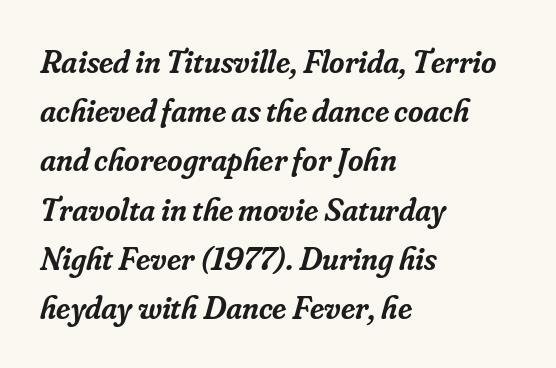
{"serif": "yes", "italic": "yes", "lean": "right", "slant_degrees": 16, "bold": "semi", "weight": "semibold", "width": "normal", "stroke_contrast": "low", "x_height": "small", "monospaced": "no", "underline": "no", "align": "left", "line_spacing": "normal", "line_spacing_ratio": 1.49, "letter_spacing": "normal", "letter_spacing_em": 0.0, "glyph_px": 33}
